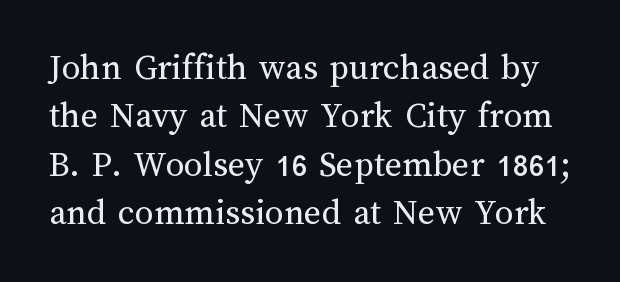
How are the letters spaced? Ordinarily, with no added tracking. Each stroke keeps to a modest, everyday thickness or less. This sample uses an upright cut, with every glyph sitting square on the baseline. The face used here is proportionally spaced, like ordinary book or web type. Whoever set this chose a conventional vertical rhythm. Underlining? Definitely not there.
